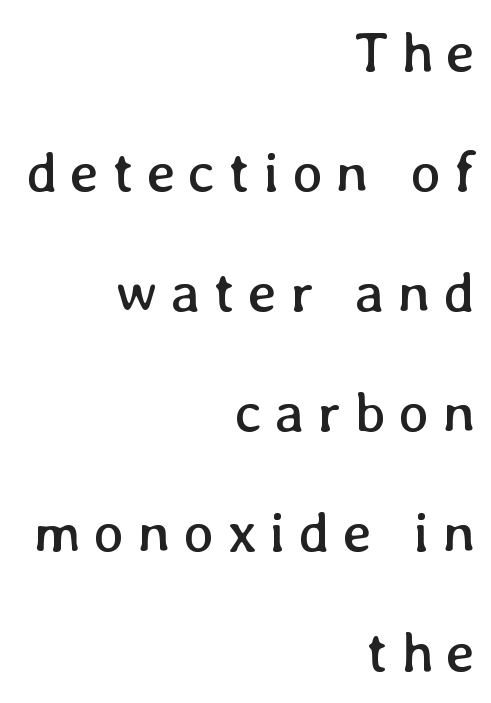
Q: Is the text bold? A: No.
Q: Is the text italic (slanted)? A: No, it is upright.
Q: Is the text underlined? A: No.
Q: How is the paragraph aligned? A: Right-aligned.
Q: Is the spacing between letters normal or unusually wide? A: Unusually wide.
Q: Is the spacing between lines tight, normal or loose? A: Loose.
Q: Width (condensed, normal, or wide)? A: Normal.
Q: Stroke contrast? A: Low.
Q: x-height? A: Medium.
Q: Monospaced? A: No.
